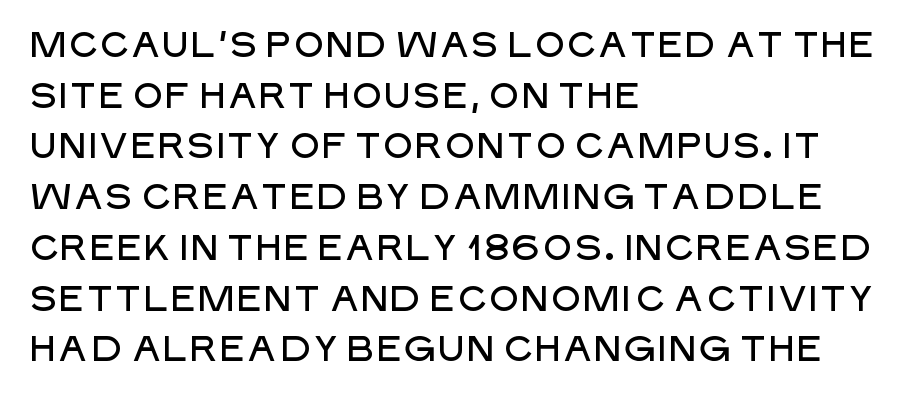
Q: Is the text italic (slanted)? A: No, it is upright.
Q: Is the typeface a serif or a sans-serif typeface? A: Sans-serif.
Q: Is the text underlined? A: No.
Q: How is the paragraph aligned? A: Left-aligned.
Q: Is the spacing between letters normal or unusually wide? A: Normal.
Q: Is the spacing between lines tight, normal or loose? A: Normal.
Q: Width (condensed, normal, or wide)? A: Normal.
Q: Stroke contrast? A: Low.
Q: x-height? A: Large.
Q: Monospaced? A: No.
